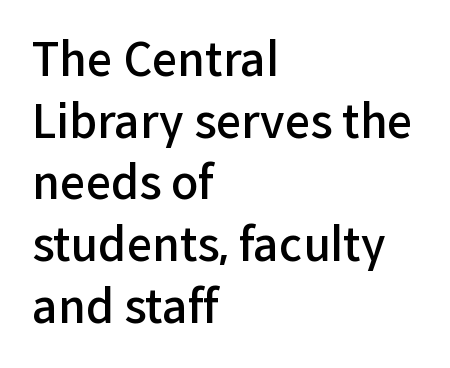
{"serif": "no", "italic": "no", "bold": "semi", "weight": "semibold", "width": "normal", "stroke_contrast": "low", "x_height": "medium", "monospaced": "no", "underline": "no", "align": "left", "line_spacing": "normal", "line_spacing_ratio": 1.37, "letter_spacing": "normal", "letter_spacing_em": 0.0, "glyph_px": 45}
